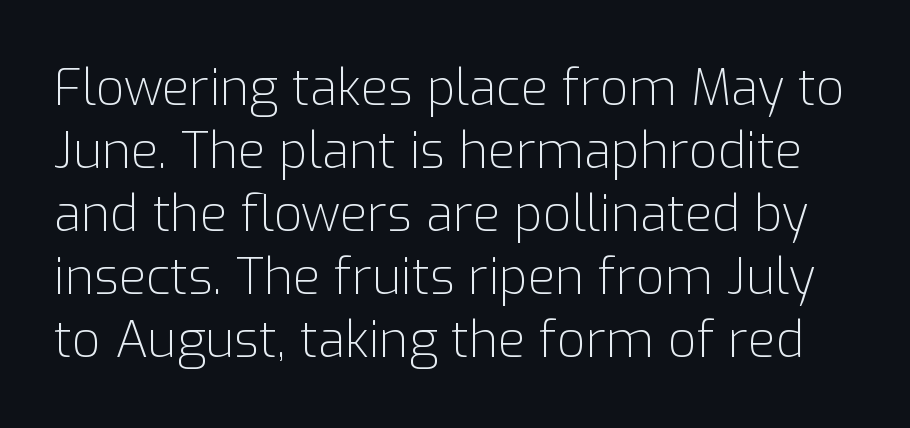
Q: Is the text bold? A: No.
Q: Is the text italic (slanted)? A: No, it is upright.
Q: Is the typeface a serif or a sans-serif typeface? A: Sans-serif.
Q: Is the text underlined? A: No.
Q: Is the spacing between letters normal or unusually wide? A: Normal.
Q: Is the spacing between lines tight, normal or loose? A: Normal.
Q: Width (condensed, normal, or wide)? A: Normal.
Q: Stroke contrast? A: Low.
Q: x-height? A: Medium.
Q: Monospaced? A: No.
